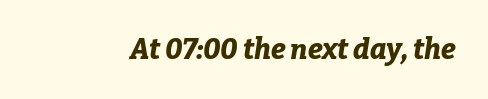
The image shows 28 px bold type, italic (leaning right); set normal letter spacing, not underlined; low stroke contrast and a medium x-height.
